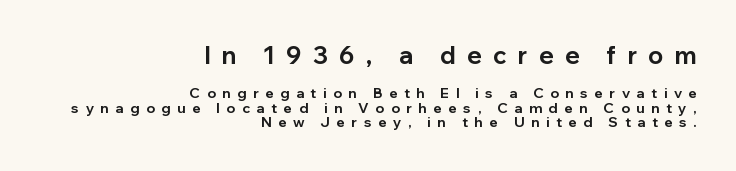
The image shows 24 px bold type, upright; set right-aligned, tight line spacing (1.04x), unusually wide letter spacing (+0.47 em), not underlined; the first (top) block is 1.71x larger.
